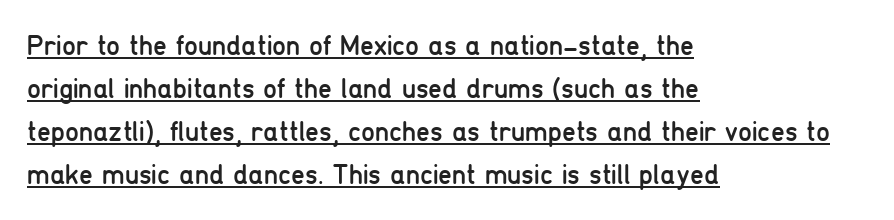
Q: Is the text bold? A: No.
Q: Is the text italic (slanted)? A: No, it is upright.
Q: Is the typeface a serif or a sans-serif typeface? A: Sans-serif.
Q: Is the text underlined? A: Yes.
Q: How is the paragraph aligned? A: Left-aligned.
Q: Is the spacing between letters normal or unusually wide? A: Normal.
Q: Is the spacing between lines tight, normal or loose? A: Normal.
Q: Width (condensed, normal, or wide)? A: Condensed.
Q: Stroke contrast? A: Low.
Q: x-height? A: Medium.
Q: Monospaced? A: No.
